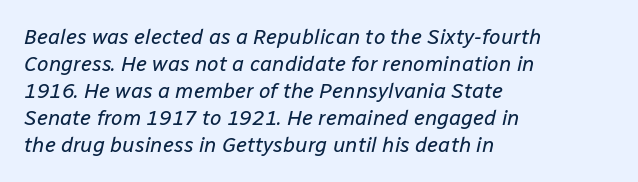
The image shows 21 px text type, italic (leaning right); set left-aligned, normal line spacing (1.28x), normal letter spacing, not underlined.
